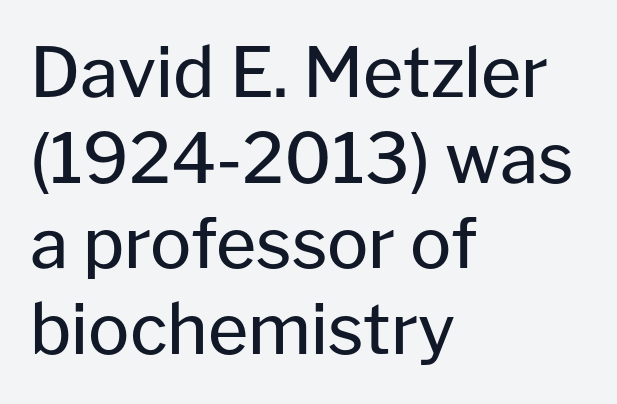
Note: no serifs on the glyphs. The space beneath each line is pristine and unruled. This rendering leaves character spacing at its baseline value. Proportional: the letters do not fall into vertical columns. A student would call this left alignment; a typographer would say flush left, rag right.
